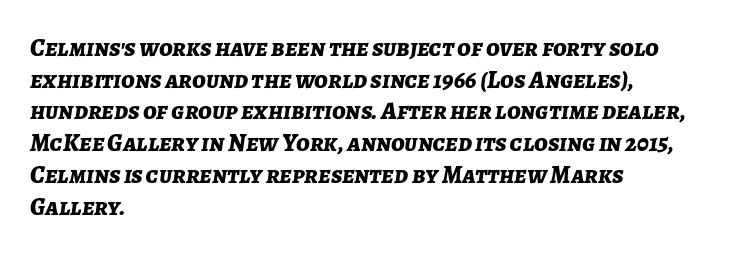
Q: Is the text bold? A: Yes.
Q: Is the text italic (slanted)? A: Yes, it leans right by about 7 degrees.
Q: Is the text underlined? A: No.
Q: How is the paragraph aligned? A: Left-aligned.
Q: Is the spacing between letters normal or unusually wide? A: Normal.
Q: Is the spacing between lines tight, normal or loose? A: Normal.
